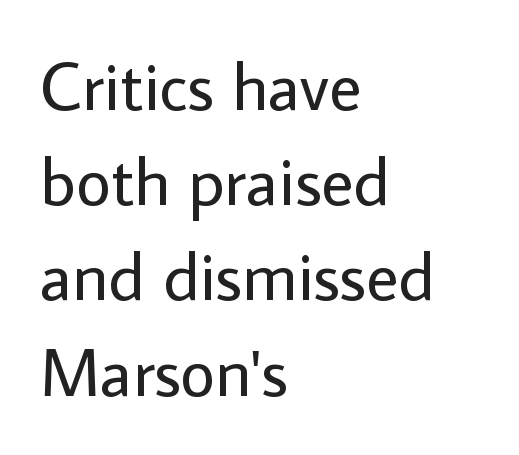
{"serif": "no", "italic": "no", "bold": "no", "weight": "regular", "width": "normal", "stroke_contrast": "low", "x_height": "medium", "monospaced": "no", "underline": "no", "align": "left", "line_spacing": "normal", "line_spacing_ratio": 1.4, "letter_spacing": "normal", "letter_spacing_em": 0.0, "glyph_px": 68}
